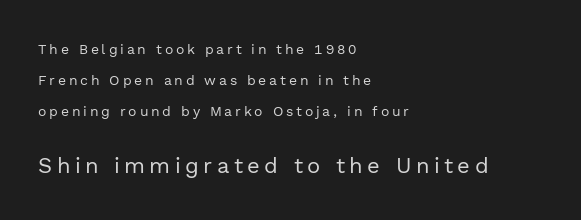
{"italic": "no", "bold": "no", "underline": "no", "align": "left", "line_spacing": "loose", "line_spacing_ratio": 2.21, "letter_spacing": "wide", "letter_spacing_em": 0.2, "larger_block": "second", "size_ratio": 1.57, "glyph_px": 22}
